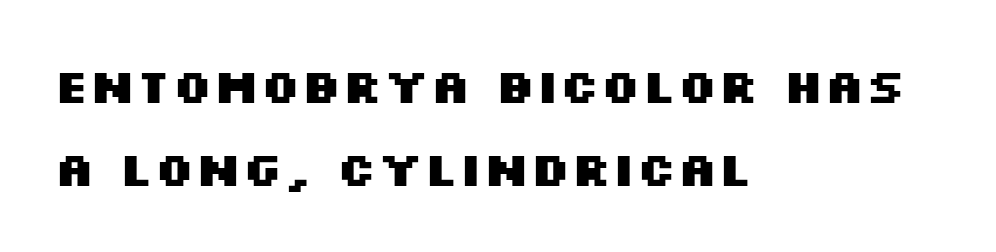
The image shows 47 px heavy, wide sans-serif type, upright; set left-aligned, line spacing 1.76x, normal letter spacing, not underlined; medium stroke contrast and a large x-height.
